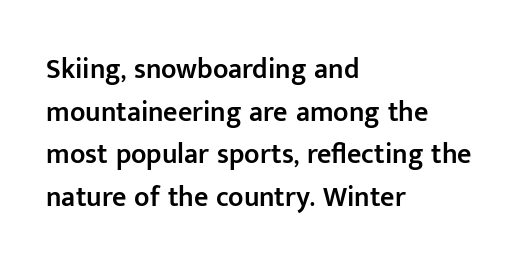
Q: Is the text bold? A: Semi-bold.
Q: Is the text italic (slanted)? A: No, it is upright.
Q: Is the typeface a serif or a sans-serif typeface? A: Sans-serif.
Q: Is the text underlined? A: No.
Q: How is the paragraph aligned? A: Left-aligned.
Q: Is the spacing between letters normal or unusually wide? A: Normal.
Q: Is the spacing between lines tight, normal or loose? A: Normal.
Q: Width (condensed, normal, or wide)? A: Normal.
Q: Stroke contrast? A: Low.
Q: x-height? A: Medium.
Q: Monospaced? A: No.
